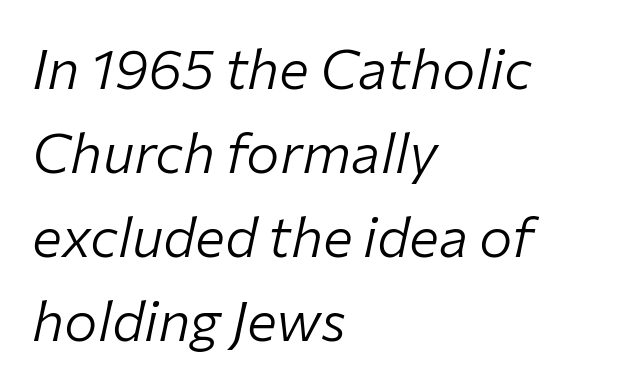
The image shows 56 px light type, italic (leaning right); set left-aligned, normal line spacing (1.5x), normal letter spacing, not underlined; low stroke contrast and a medium x-height.
